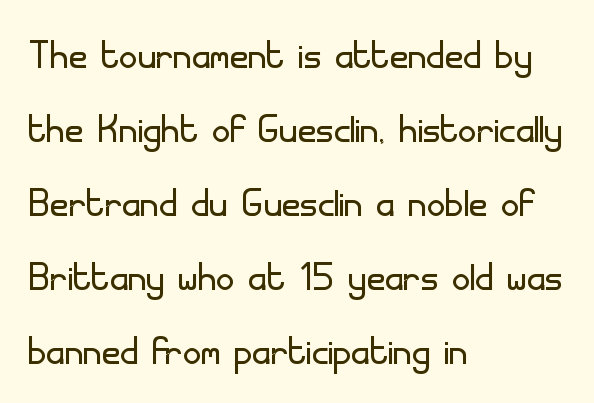
In CSS terms this would be text-align: left. Quick note: underline off. What kind of face is this? One without serifs — a sans. Here the designer chose a conventional face with non-uniform glyph widths.
